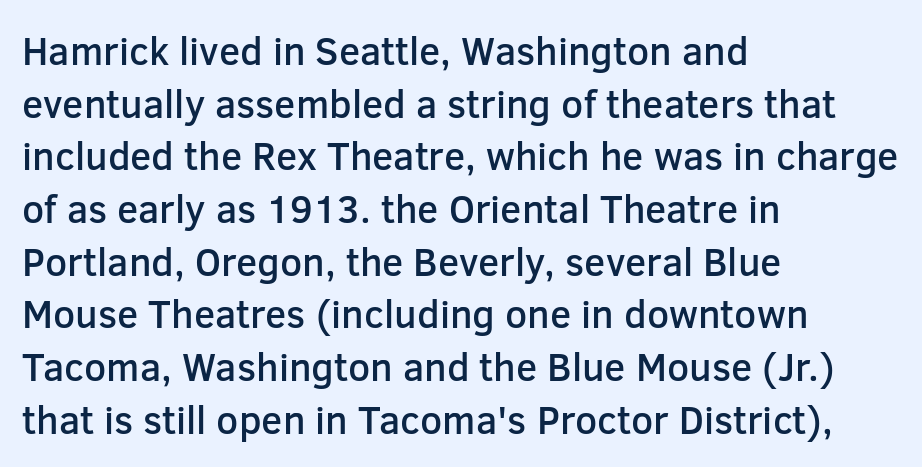
The image shows 39 px semibold sans-serif type, upright; set left-aligned, normal line spacing (1.35x), normal letter spacing, not underlined; low stroke contrast and a medium x-height.
